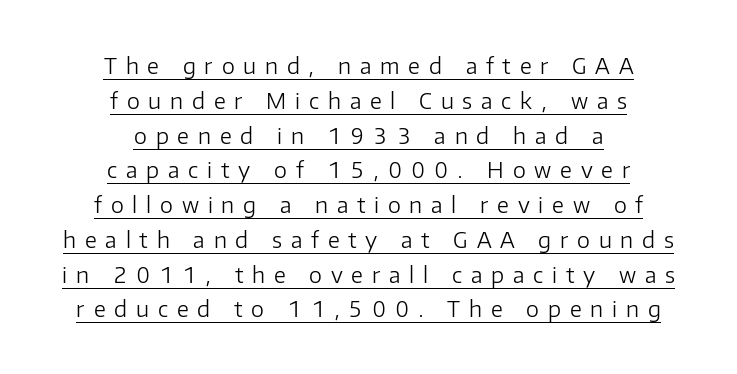
Q: Is the text bold? A: No.
Q: Is the text italic (slanted)? A: No, it is upright.
Q: Is the text underlined? A: Yes.
Q: How is the paragraph aligned? A: Centered.
Q: Is the spacing between letters normal or unusually wide? A: Unusually wide.
Q: Is the spacing between lines tight, normal or loose? A: Normal.
